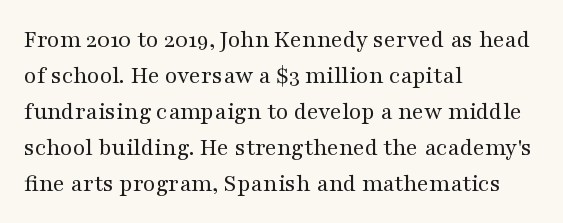
Q: Is the text bold? A: No.
Q: Is the text italic (slanted)? A: No, it is upright.
Q: Is the text underlined? A: No.
Q: How is the paragraph aligned? A: Left-aligned.
Q: Is the spacing between letters normal or unusually wide? A: Normal.
Q: Is the spacing between lines tight, normal or loose? A: Normal.
